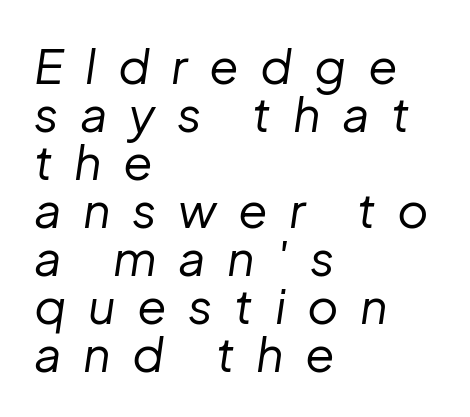
{"italic": "yes", "lean": "right", "slant_degrees": 8, "bold": "no", "weight": "regular", "width": "normal", "stroke_contrast": "low", "x_height": "medium", "monospaced": "no", "underline": "no", "align": "left", "line_spacing": "tight", "line_spacing_ratio": 1.0, "letter_spacing": "wide", "letter_spacing_em": 0.45, "glyph_px": 48}
